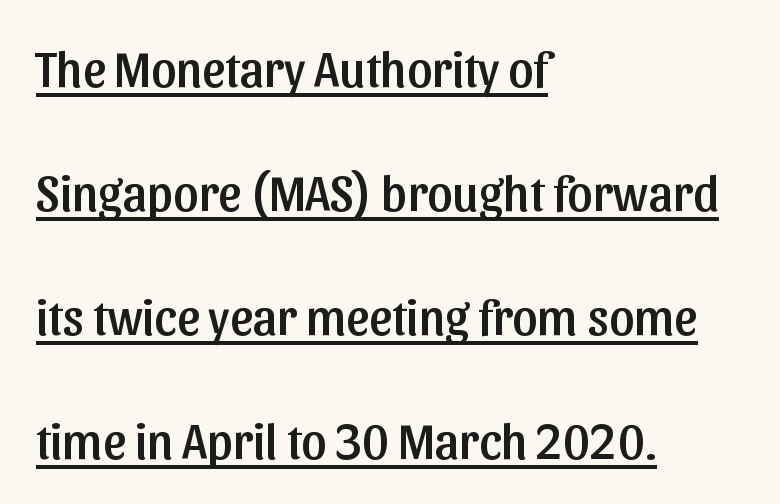
The image shows 50 px sans-serif type, upright; set left-aligned, loose line spacing (2.48x), normal letter spacing, underlined; low stroke contrast and a medium x-height.
